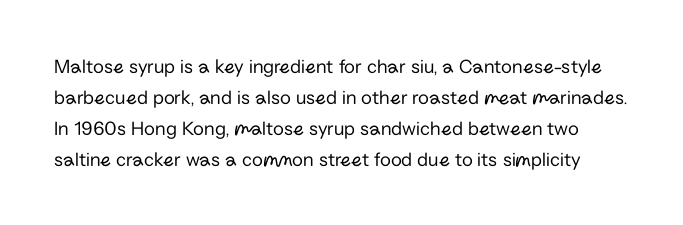
Vertically, the passage feels balanced, rows spaced as you'd expect. Compared with typical body copy, the letter spacing here is the same. Unlike italic type, these characters show no tilt at all. The font is comparable to plain body text, perhaps lighter.
